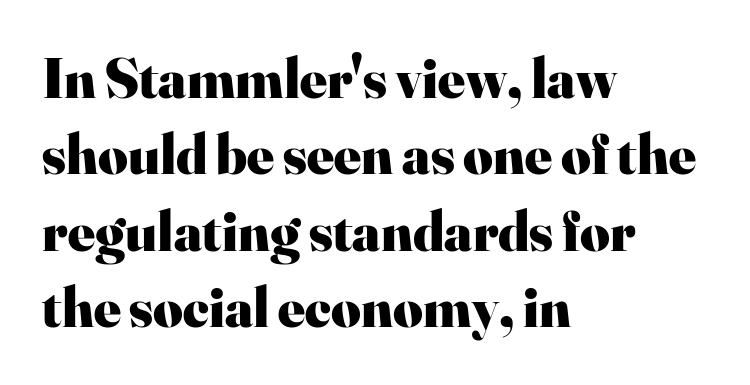
{"serif": "yes", "italic": "no", "bold": "yes", "weight": "heavy", "width": "normal", "stroke_contrast": "high", "x_height": "small", "monospaced": "no", "underline": "no", "align": "left", "line_spacing": "normal", "line_spacing_ratio": 1.34, "letter_spacing": "normal", "letter_spacing_em": 0.0, "glyph_px": 57}
